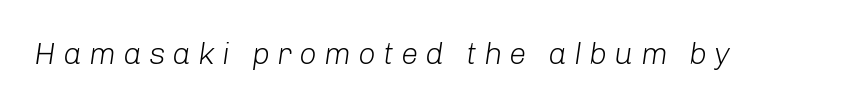
{"italic": "yes", "lean": "right", "slant_degrees": 8, "bold": "no", "weight": "light", "width": "normal", "stroke_contrast": "low", "x_height": "medium", "monospaced": "no", "underline": "no", "letter_spacing": "wide", "letter_spacing_em": 0.23, "glyph_px": 31}
